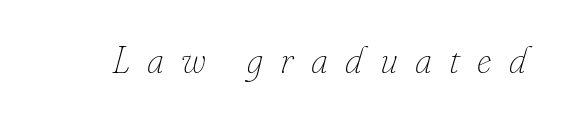
Beneath every word, the page is bare. Do the characters align in a grid? No, the font is proportional. Tall strokes in this sample are angled rather than plumb. Heft: none added — not bold.
